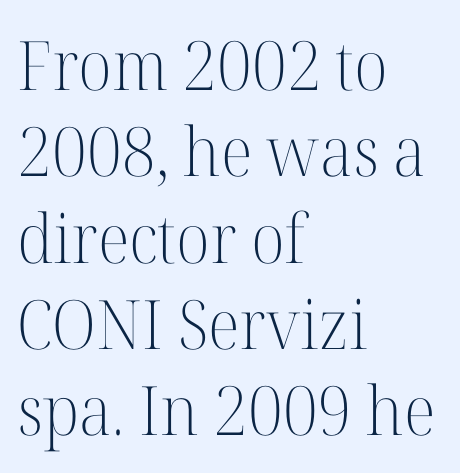
Underline: absent. A typesetter would call this proportional, since set widths differ per character. Heft: none added — not bold. The face used here is seriffed, in the tradition of book romans. Ordinary non-slanted type is in use.
